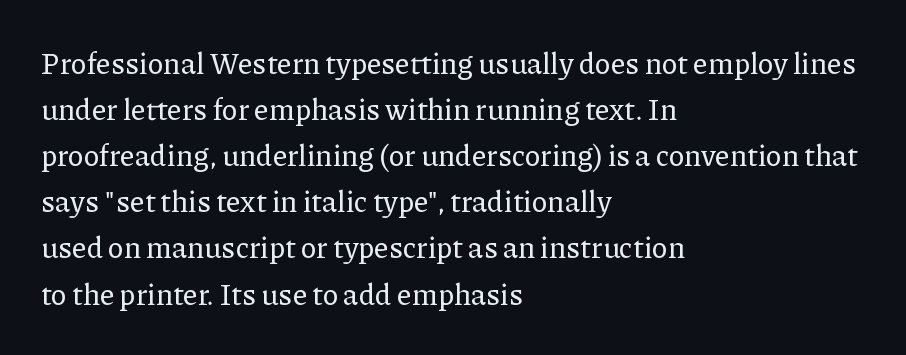
{"serif": "yes", "italic": "no", "width": "normal", "stroke_contrast": "low", "x_height": "medium", "monospaced": "no", "underline": "no", "align": "left", "line_spacing": "normal", "line_spacing_ratio": 1.59, "letter_spacing": "normal", "letter_spacing_em": 0.0, "glyph_px": 29}
